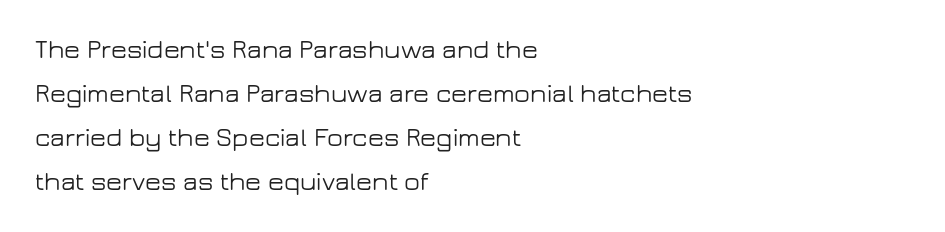
Q: Is the text italic (slanted)? A: No, it is upright.
Q: Is the text underlined? A: No.
Q: How is the paragraph aligned? A: Left-aligned.
Q: Is the spacing between letters normal or unusually wide? A: Normal.
Q: Is the spacing between lines tight, normal or loose? A: Normal.
